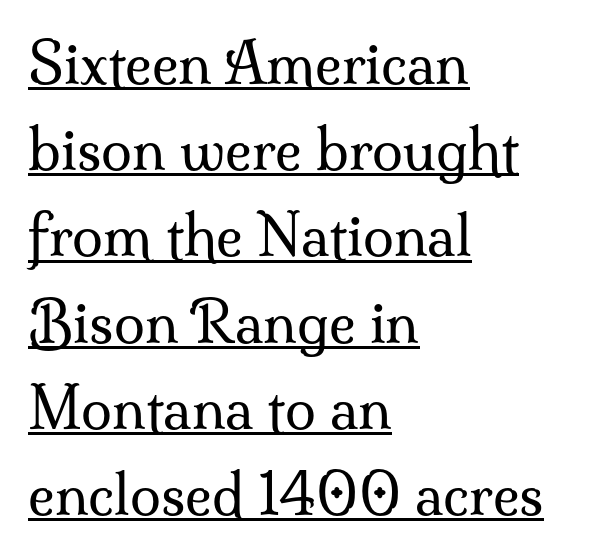
Q: Is the text bold? A: No.
Q: Is the text italic (slanted)? A: No, it is upright.
Q: Is the typeface a serif or a sans-serif typeface? A: Serif.
Q: Is the text underlined? A: Yes.
Q: How is the paragraph aligned? A: Left-aligned.
Q: Is the spacing between letters normal or unusually wide? A: Normal.
Q: Is the spacing between lines tight, normal or loose? A: Normal.
Q: Width (condensed, normal, or wide)? A: Normal.
Q: Stroke contrast? A: Medium.
Q: x-height? A: Small.
Q: Monospaced? A: No.
